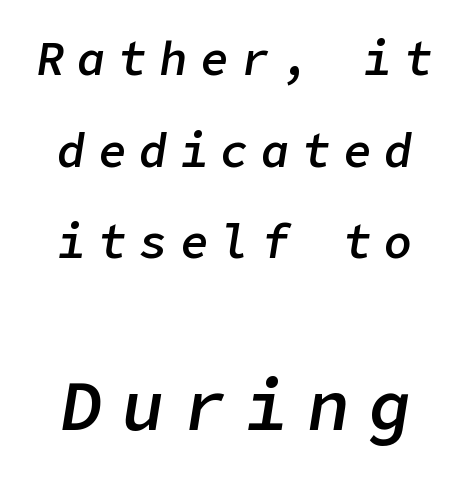
The image shows 71 px semibold type, italic (leaning right); set loose line spacing (1.95x), unusually wide letter spacing (+0.27 em), not underlined; the second (bottom) block is 1.51x larger; low stroke contrast and a medium x-height.
